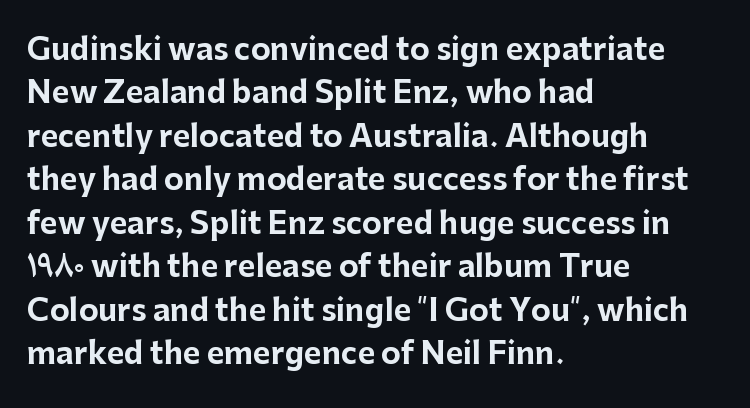
{"serif": "no", "italic": "no", "bold": "yes", "weight": "bold", "width": "normal", "stroke_contrast": "low", "x_height": "medium", "monospaced": "no", "underline": "no", "align": "left", "line_spacing": "normal", "line_spacing_ratio": 1.45, "letter_spacing": "normal", "letter_spacing_em": 0.0, "glyph_px": 30}
